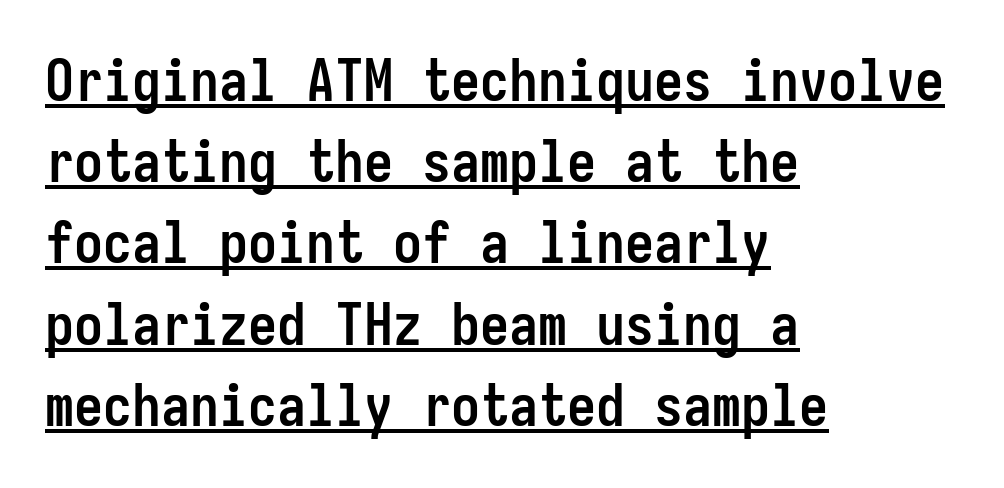
Q: Is the text bold? A: Yes.
Q: Is the text italic (slanted)? A: No, it is upright.
Q: Is the typeface a serif or a sans-serif typeface? A: Sans-serif.
Q: Is the text underlined? A: Yes.
Q: How is the paragraph aligned? A: Left-aligned.
Q: Is the spacing between letters normal or unusually wide? A: Normal.
Q: Is the spacing between lines tight, normal or loose? A: Normal.
Q: Width (condensed, normal, or wide)? A: Condensed.
Q: Stroke contrast? A: Low.
Q: x-height? A: Medium.
Q: Monospaced? A: Yes.
